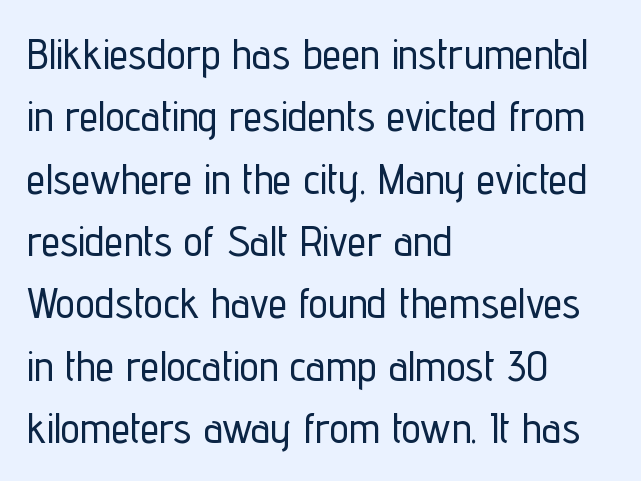
Successive baselines arrive at the customary interval. Quick note: not italic, upright. This rendering uses left alignment, leaving the right contour irregular. The passage shown has conventional tracking throughout. A typesetter would label this face a sans. Here the designer chose a conventional face with non-uniform glyph widths.
